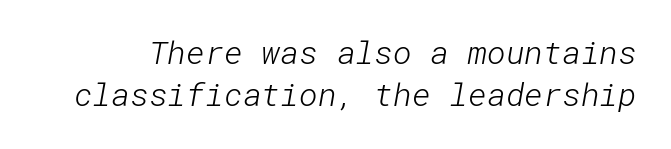
The image shows 32 px light sans-serif type; set normal line spacing (1.32x), normal letter spacing, not underlined; low stroke contrast and a medium x-height.
